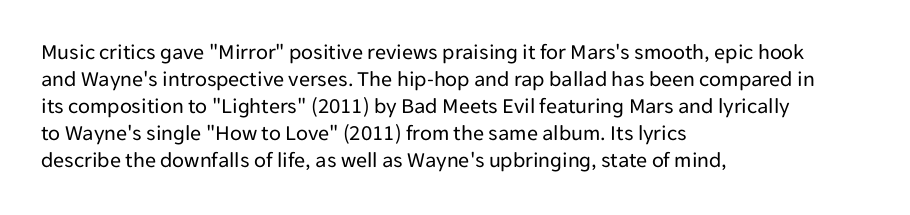
{"italic": "no", "bold": "no", "underline": "no", "align": "left", "line_spacing_ratio": 1.23, "letter_spacing": "normal", "letter_spacing_em": 0.0, "glyph_px": 22}
